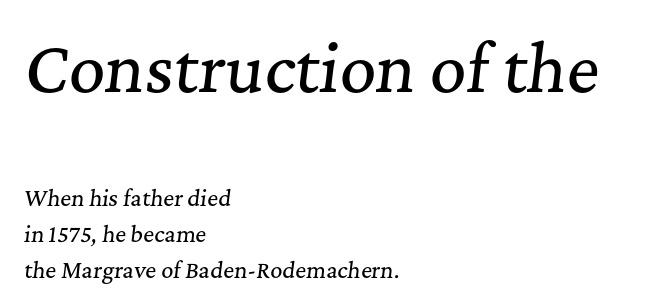
{"serif": "yes", "italic": "yes", "lean": "right", "slant_degrees": 7, "width": "normal", "stroke_contrast": "medium", "x_height": "medium", "monospaced": "no", "underline": "no", "align": "left", "line_spacing_ratio": 1.72, "letter_spacing": "normal", "letter_spacing_em": 0.0, "larger_block": "first", "size_ratio": 3.0, "glyph_px": 63}
